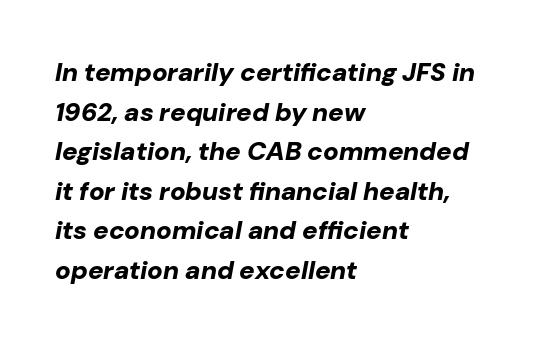
The image shows 26 px bold type, italic (leaning right); set left-aligned, normal line spacing (1.52x), normal letter spacing, not underlined.
